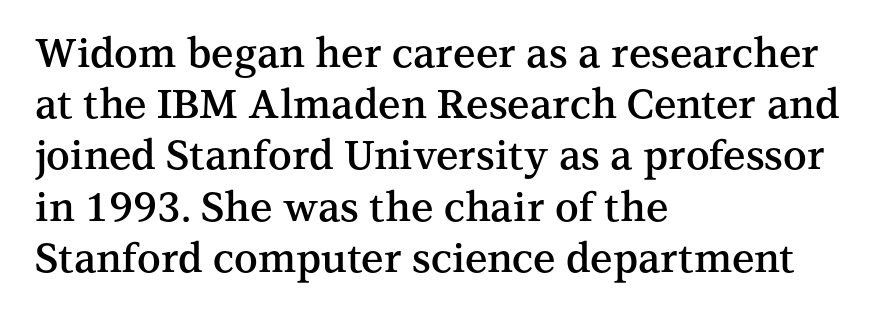
{"serif": "yes", "italic": "no", "bold": "semi", "weight": "semibold", "width": "normal", "stroke_contrast": "medium", "x_height": "medium", "monospaced": "no", "underline": "no", "align": "left", "line_spacing": "normal", "line_spacing_ratio": 1.28, "letter_spacing": "normal", "letter_spacing_em": 0.0, "glyph_px": 40}
